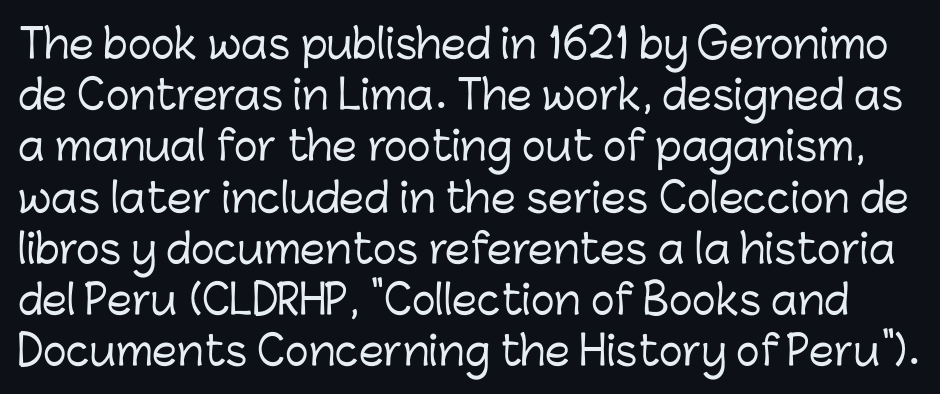
Anything drawn beneath the words? Only blank space. In terms of letterspacing, this is plain default setting. Classification — sans serif. What's the leading like? Ordinary, nothing unusual.
